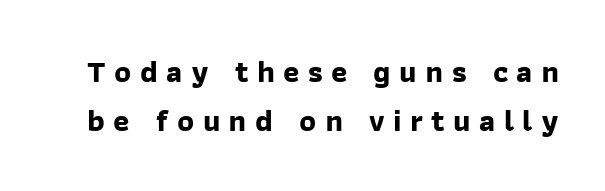
This sample has the flowing, uneven cadence of proportional lettering. Observe the absence of serifs on each vertical stroke in this sample. This sample keeps an unexceptional amount of space between lines. The type is letterspaced generously, with wide tracking.
